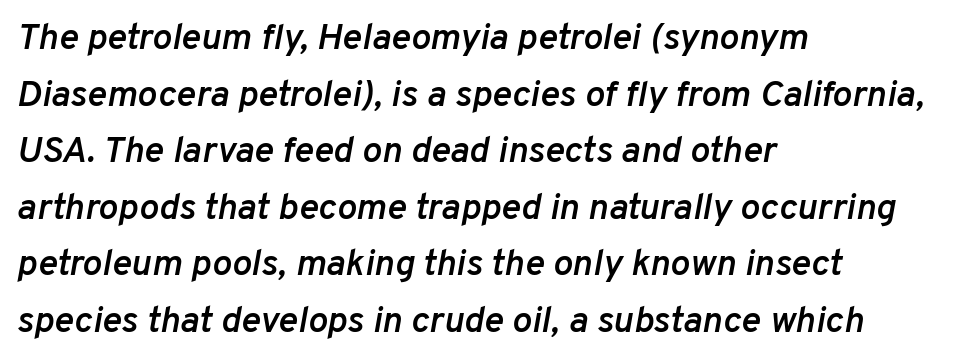
The image shows 37 px semibold type, italic (leaning right); set left-aligned, normal line spacing (1.53x), normal letter spacing, not underlined; low stroke contrast and a medium x-height.
